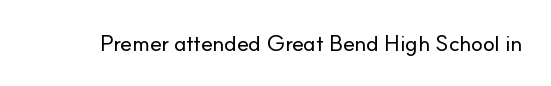
{"italic": "no", "underline": "no", "letter_spacing": "normal", "letter_spacing_em": 0.0, "glyph_px": 22}
